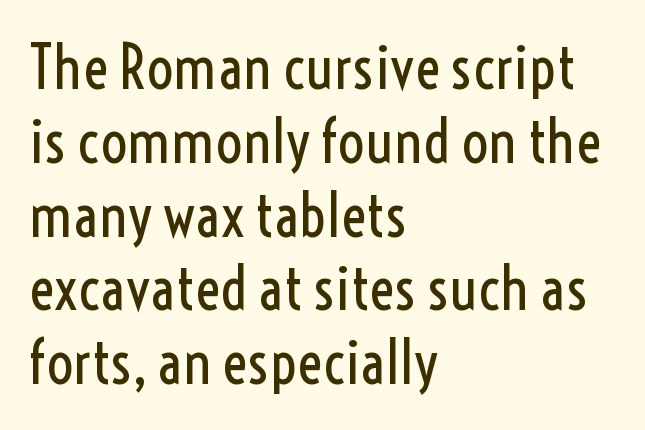
The image shows 60 px regular-weight, condensed sans-serif type, upright; set left-aligned, line spacing 1.23x, normal letter spacing, not underlined; a medium x-height.
